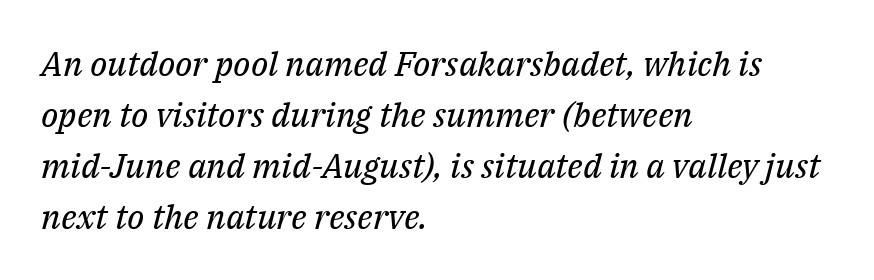
Q: Is the text bold? A: No.
Q: Is the text italic (slanted)? A: Yes, it leans right by about 14 degrees.
Q: Is the typeface a serif or a sans-serif typeface? A: Serif.
Q: Is the text underlined? A: No.
Q: How is the paragraph aligned? A: Left-aligned.
Q: Is the spacing between letters normal or unusually wide? A: Normal.
Q: Is the spacing between lines tight, normal or loose? A: Normal.
Q: Width (condensed, normal, or wide)? A: Normal.
Q: Stroke contrast? A: Medium.
Q: x-height? A: Medium.
Q: Monospaced? A: No.
